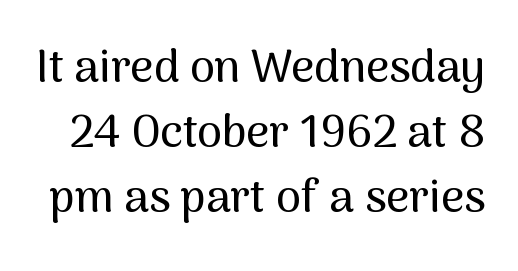
{"serif": "no", "italic": "no", "width": "normal", "stroke_contrast": "medium", "x_height": "medium", "monospaced": "no", "underline": "no", "line_spacing": "normal", "line_spacing_ratio": 1.44, "letter_spacing": "normal", "letter_spacing_em": 0.0, "glyph_px": 45}
